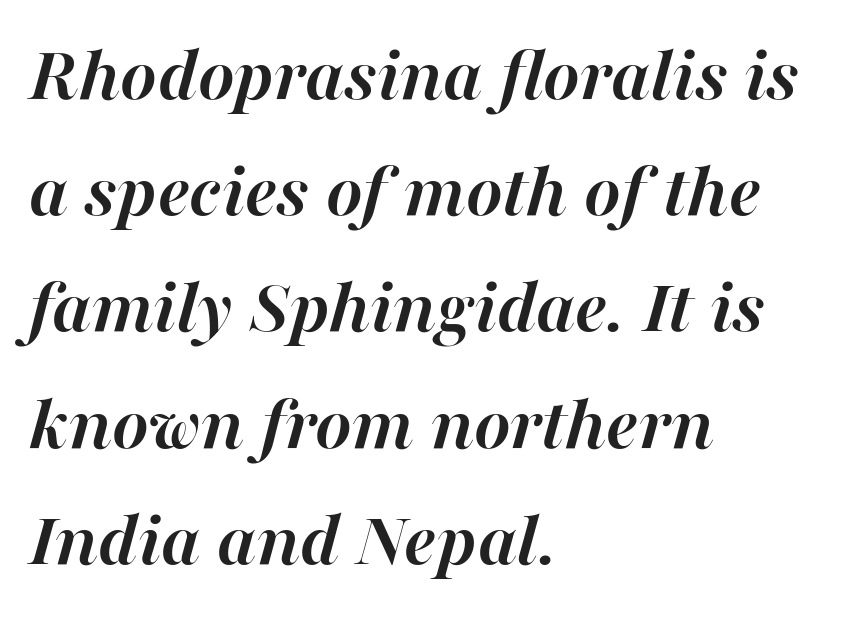
Q: Is the text bold? A: Yes.
Q: Is the text italic (slanted)? A: Yes, it leans right by about 16 degrees.
Q: Is the text underlined? A: No.
Q: How is the paragraph aligned? A: Left-aligned.
Q: Is the spacing between letters normal or unusually wide? A: Normal.
Q: Is the spacing between lines tight, normal or loose? A: Normal.
Q: Width (condensed, normal, or wide)? A: Normal.
Q: Stroke contrast? A: High.
Q: x-height? A: Medium.
Q: Monospaced? A: No.
